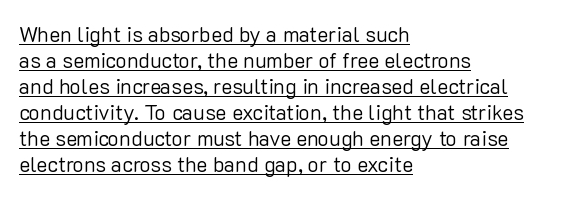
{"italic": "no", "bold": "no", "underline": "yes", "align": "left", "line_spacing_ratio": 1.24, "letter_spacing": "normal", "letter_spacing_em": 0.0, "glyph_px": 21}
